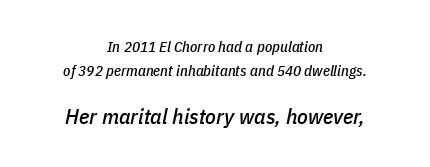
The image shows 22 px text type, italic (leaning right); set centered, normal line spacing (1.57x), normal letter spacing, not underlined; the second (bottom) block is 1.47x larger.
